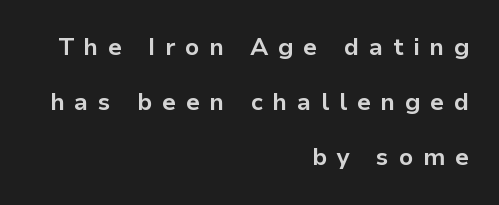
Q: Is the text bold? A: Yes.
Q: Is the text italic (slanted)? A: No, it is upright.
Q: Is the text underlined? A: No.
Q: How is the paragraph aligned? A: Right-aligned.
Q: Is the spacing between letters normal or unusually wide? A: Unusually wide.
Q: Is the spacing between lines tight, normal or loose? A: Loose.
